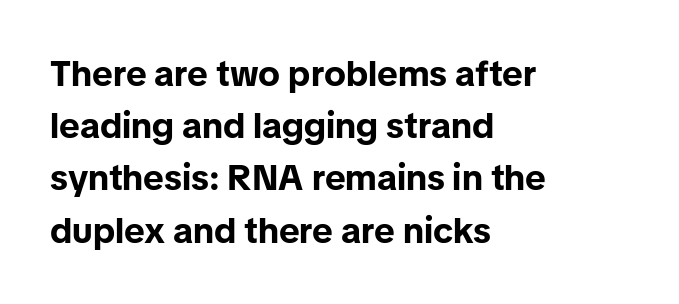
Q: Is the text bold? A: Yes.
Q: Is the text italic (slanted)? A: No, it is upright.
Q: Is the typeface a serif or a sans-serif typeface? A: Sans-serif.
Q: Is the text underlined? A: No.
Q: How is the paragraph aligned? A: Left-aligned.
Q: Is the spacing between letters normal or unusually wide? A: Normal.
Q: Is the spacing between lines tight, normal or loose? A: Normal.
Q: Width (condensed, normal, or wide)? A: Normal.
Q: Stroke contrast? A: Low.
Q: x-height? A: Medium.
Q: Monospaced? A: No.
